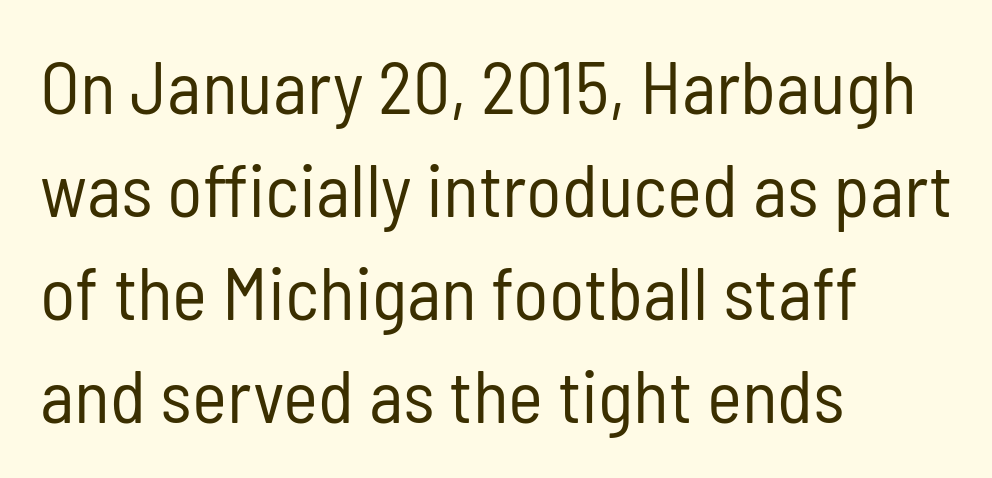
The image shows 74 px regular-weight, condensed sans-serif type, upright; set left-aligned, normal line spacing (1.39x), normal letter spacing, not underlined; low stroke contrast and a medium x-height.
